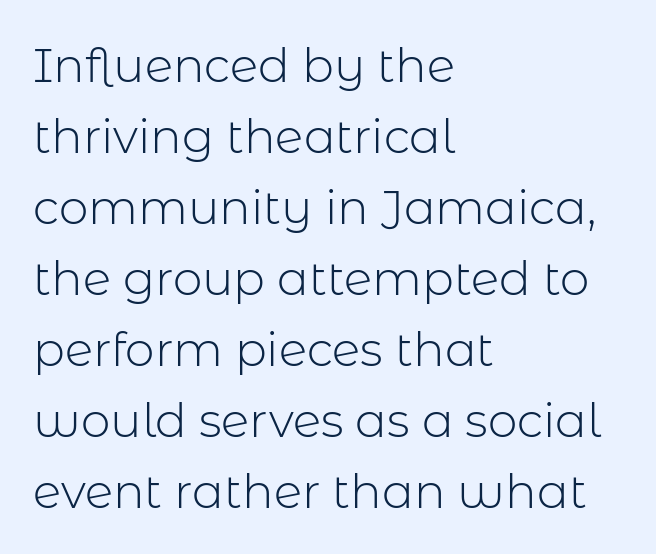
Q: Is the text bold? A: No.
Q: Is the text italic (slanted)? A: No, it is upright.
Q: Is the typeface a serif or a sans-serif typeface? A: Sans-serif.
Q: Is the text underlined? A: No.
Q: How is the paragraph aligned? A: Left-aligned.
Q: Is the spacing between letters normal or unusually wide? A: Normal.
Q: Is the spacing between lines tight, normal or loose? A: Normal.
Q: Width (condensed, normal, or wide)? A: Normal.
Q: Stroke contrast? A: Low.
Q: x-height? A: Medium.
Q: Monospaced? A: No.
